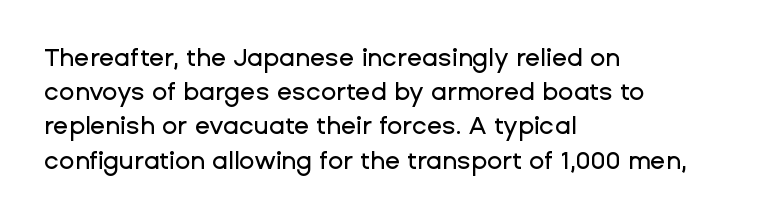
{"italic": "no", "underline": "no", "align": "left", "line_spacing": "normal", "line_spacing_ratio": 1.37, "letter_spacing": "normal", "letter_spacing_em": 0.0, "glyph_px": 25}
